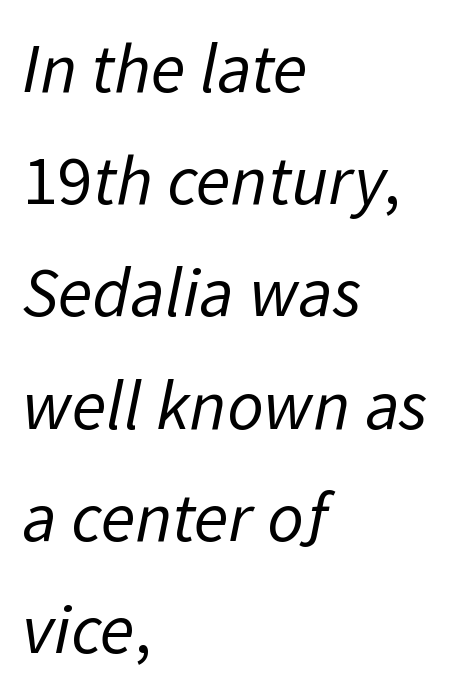
The image shows 71 px regular-weight sans-serif type; set left-aligned, normal line spacing (1.58x), normal letter spacing, not underlined; low stroke contrast and a medium x-height.
